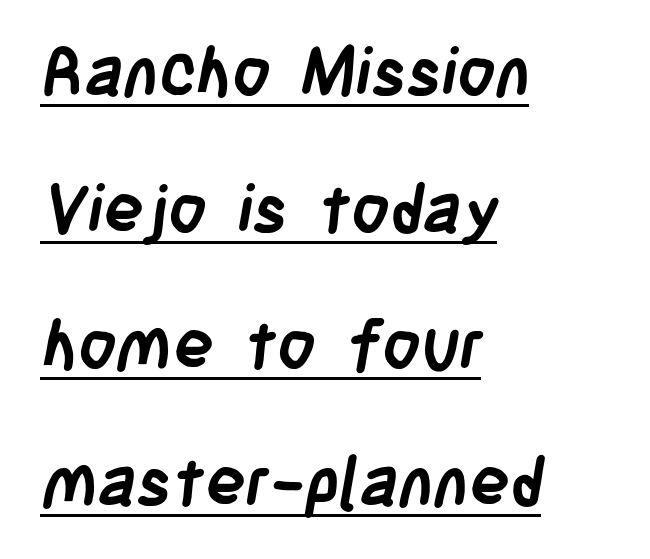
Do the characters align in a grid? No, the font is proportional. Default kerning and tracking; the words read as compact shapes. Set as a true bold cut, around the 700 mark. The typeface chosen for these lines omits serifs. Horizontal alignment here is leftward, the default for most running prose.
